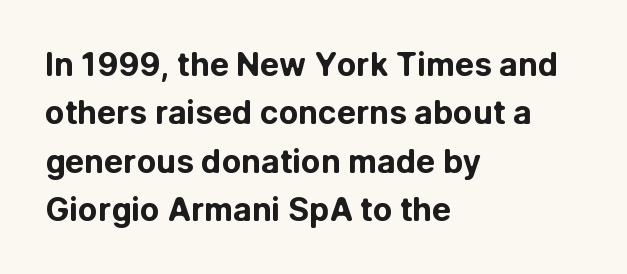
This sample keeps an unexceptional amount of space between lines. Nobody drew a line under any word here. The face used here is rendered with its standard letterfit. The font family rendered here belongs to the sans-serif group.
